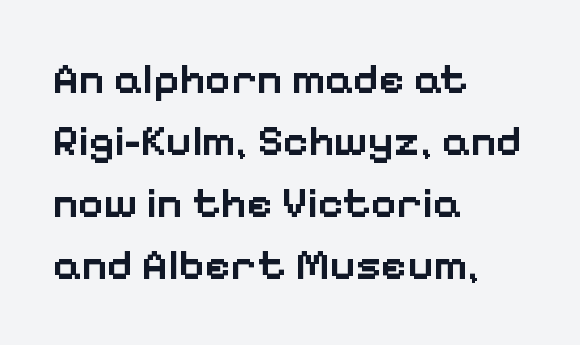
Regarding serifs, this sample does without them. Short and long lines alike share a common starting point at left. The characters look somewhat weighty, a semibold short of true bold. Check under the words: just untouched page. Is this a fixed-width face? No — the glyphs have proportional, varying widths.
